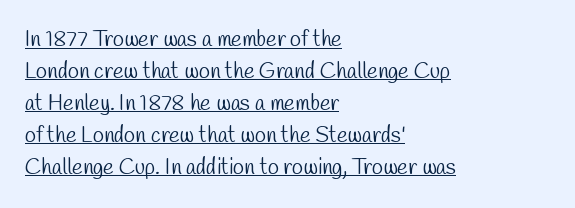
The image shows 22 px text type; set left-aligned, normal line spacing (1.45x), normal letter spacing, underlined.
